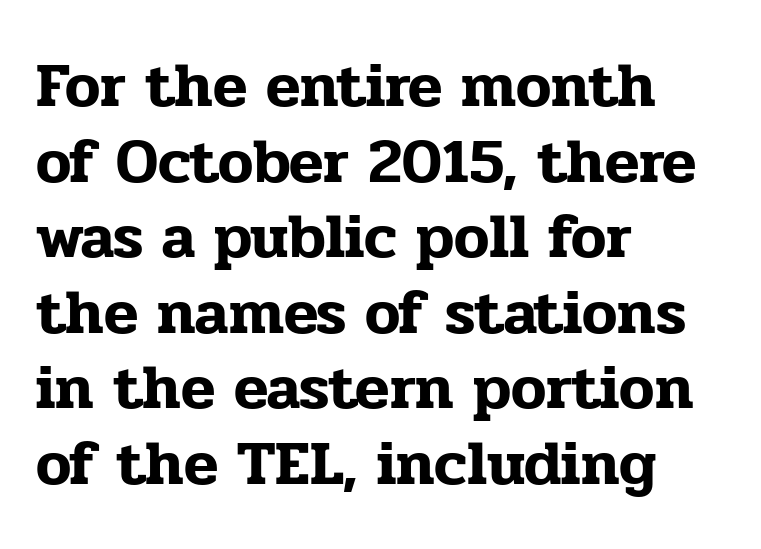
The image shows 63 px serif type, upright; set left-aligned, line spacing 1.2x, normal letter spacing, not underlined; low stroke contrast and a medium x-height.
